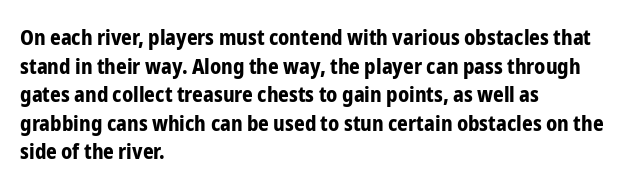
Q: Is the text bold? A: Yes.
Q: Is the text italic (slanted)? A: No, it is upright.
Q: Is the text underlined? A: No.
Q: How is the paragraph aligned? A: Left-aligned.
Q: Is the spacing between letters normal or unusually wide? A: Normal.
Q: Is the spacing between lines tight, normal or loose? A: Normal.
